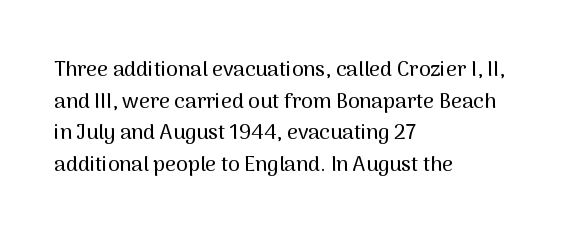
Has an underline been added? It has not. Do the letters lean? They stand straight. Notice how descenders clear the ascenders below comfortably — that's standard leading. The line texture is even and compact thanks to regular tracking.
